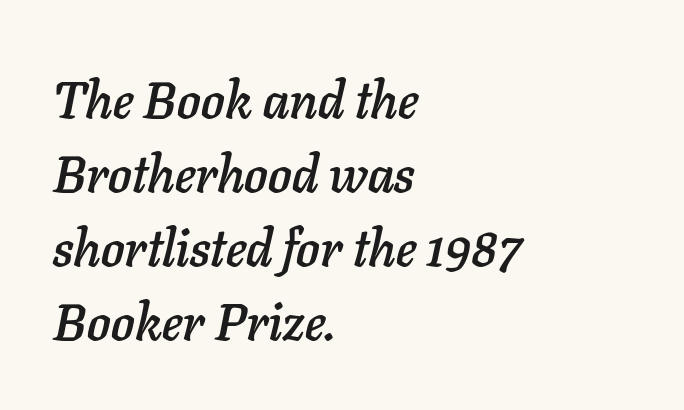
{"italic": "yes", "lean": "right", "slant_degrees": 11, "width": "normal", "stroke_contrast": "low", "x_height": "medium", "monospaced": "no", "underline": "no", "align": "left", "line_spacing": "normal", "line_spacing_ratio": 1.42, "letter_spacing": "normal", "letter_spacing_em": 0.0, "glyph_px": 52}
